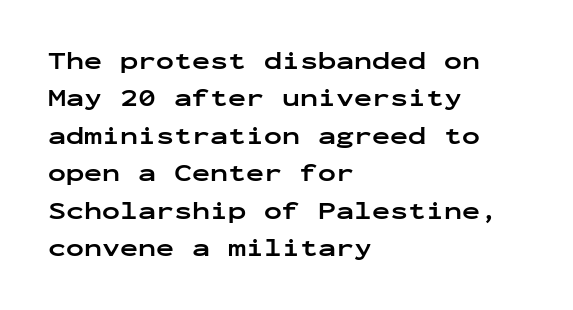
Q: Is the text bold? A: Yes.
Q: Is the text italic (slanted)? A: No, it is upright.
Q: Is the text underlined? A: No.
Q: How is the paragraph aligned? A: Left-aligned.
Q: Is the spacing between letters normal or unusually wide? A: Normal.
Q: Is the spacing between lines tight, normal or loose? A: Normal.
